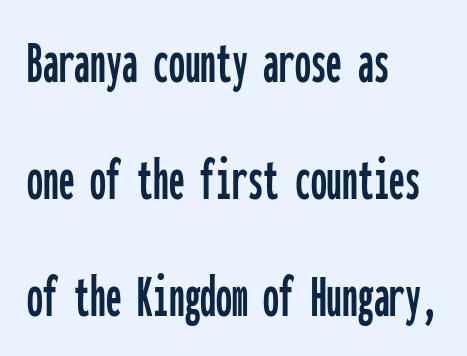
{"serif": "no", "italic": "no", "width": "condensed", "stroke_contrast": "low", "x_height": "medium", "monospaced": "yes", "underline": "no", "align": "left", "line_spacing_ratio": 1.86, "letter_spacing": "normal", "letter_spacing_em": 0.0, "glyph_px": 63}
